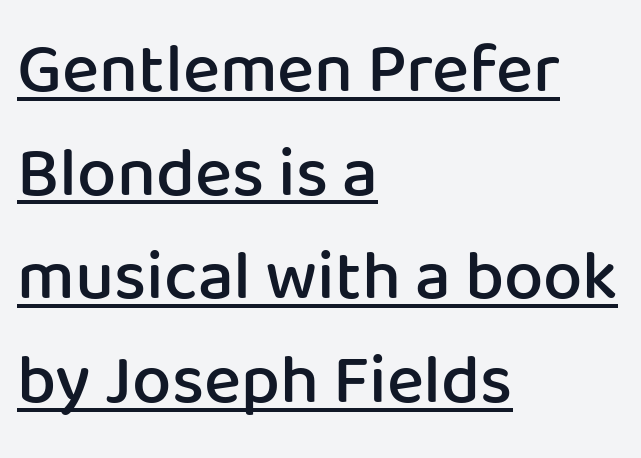
The image shows 70 px semibold sans-serif type, upright; set left-aligned, normal line spacing (1.48x), normal letter spacing, underlined; low stroke contrast and a medium x-height.
